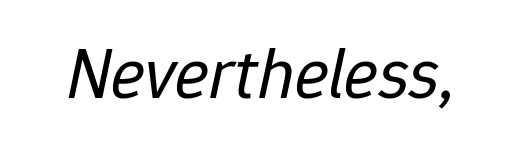
Q: Is the text bold? A: No.
Q: Is the text italic (slanted)? A: Yes, it leans right by about 12 degrees.
Q: Is the text underlined? A: No.
Q: Is the spacing between letters normal or unusually wide? A: Normal.
Q: Width (condensed, normal, or wide)? A: Normal.
Q: Stroke contrast? A: Low.
Q: x-height? A: Medium.
Q: Monospaced? A: No.
